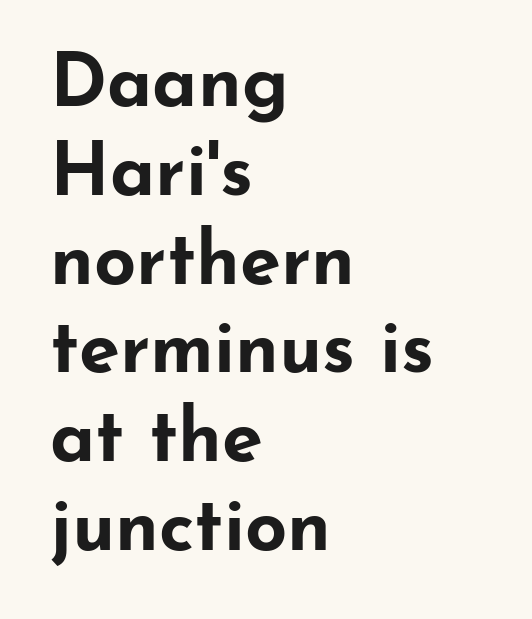
Q: Is the text bold? A: Yes.
Q: Is the text italic (slanted)? A: No, it is upright.
Q: Is the typeface a serif or a sans-serif typeface? A: Sans-serif.
Q: Is the text underlined? A: No.
Q: How is the paragraph aligned? A: Left-aligned.
Q: Is the spacing between letters normal or unusually wide? A: Normal.
Q: Width (condensed, normal, or wide)? A: Wide.
Q: Stroke contrast? A: Low.
Q: x-height? A: Small.
Q: Monospaced? A: No.
